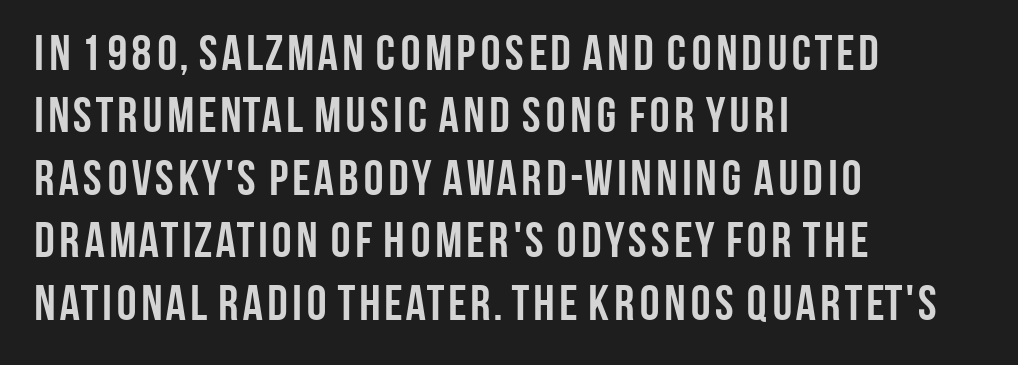
The image shows 50 px semibold, condensed sans-serif type, upright; set left-aligned, normal line spacing (1.25x), normal letter spacing, not underlined; low stroke contrast and a large x-height.
